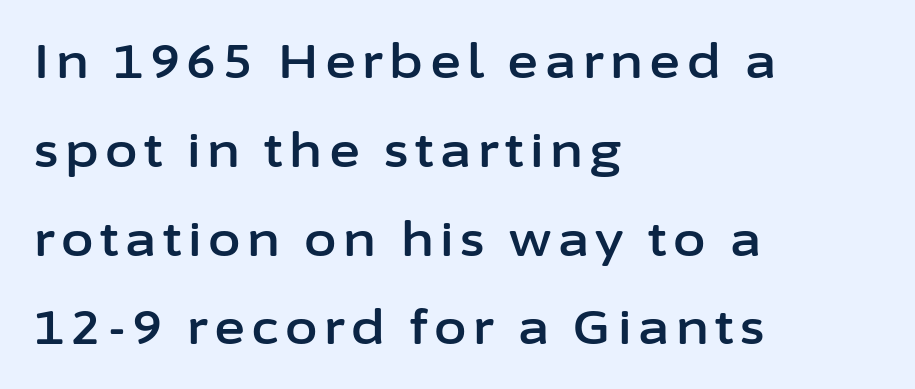
{"serif": "no", "italic": "no", "width": "normal", "stroke_contrast": "low", "x_height": "medium", "monospaced": "no", "underline": "no", "align": "left", "line_spacing_ratio": 1.89, "glyph_px": 47}
